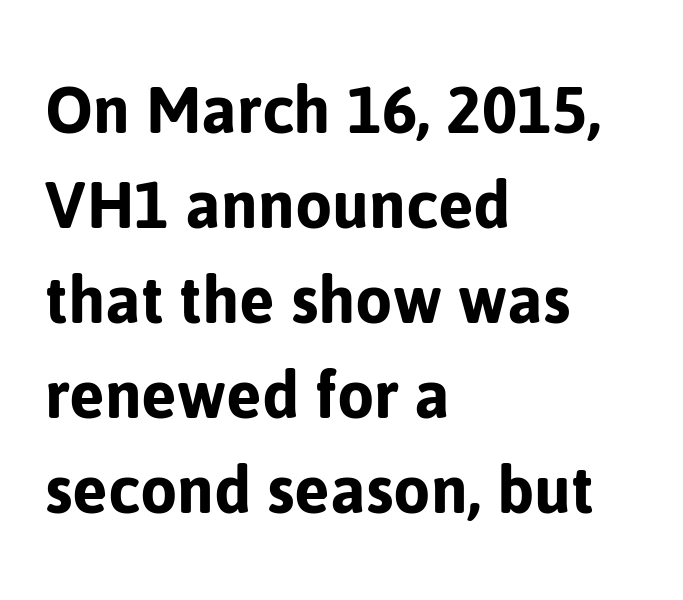
This sample is left-justified, so line endings fall wherever the words run out. Proportional: the letters do not fall into vertical columns. Descender tails drop into unmarked territory. One glance says typical: line gaps are just what's usual. Italic: no, the glyphs are upright roman. Is the letter spacing exaggerated? No — it looks like the ordinary default.
